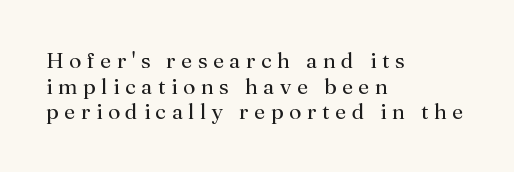
Q: Is the text bold? A: No.
Q: Is the text italic (slanted)? A: No, it is upright.
Q: Is the text underlined? A: No.
Q: How is the paragraph aligned? A: Left-aligned.
Q: Is the spacing between letters normal or unusually wide? A: Unusually wide.
